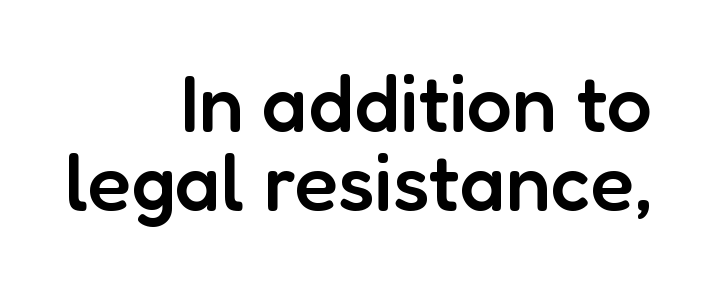
Q: Is the text bold? A: Semi-bold.
Q: Is the text italic (slanted)? A: No, it is upright.
Q: Is the typeface a serif or a sans-serif typeface? A: Sans-serif.
Q: Is the text underlined? A: No.
Q: How is the paragraph aligned? A: Right-aligned.
Q: Is the spacing between letters normal or unusually wide? A: Normal.
Q: Is the spacing between lines tight, normal or loose? A: Tight.
Q: Width (condensed, normal, or wide)? A: Normal.
Q: Stroke contrast? A: Low.
Q: x-height? A: Medium.
Q: Monospaced? A: No.
